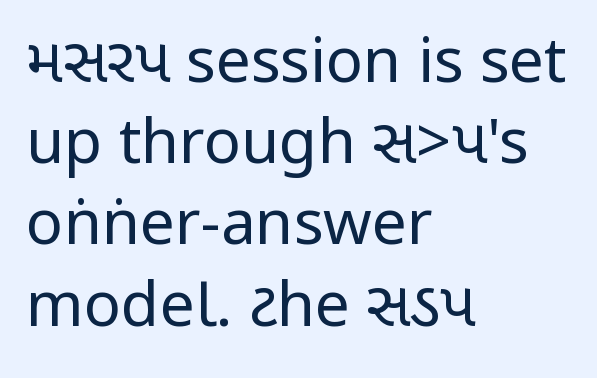
Typeset ragged right — the left edge is the straight one. Compared with typical paragraphs, the rows here are spaced about the same. On a weight scale, this lands at 450 or below. The area under the type is left untouched. Students, note that the glyphs here touch the page at normal intervals.
